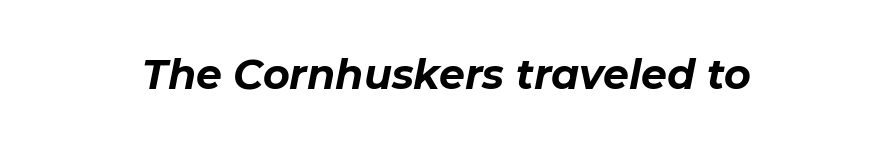
Characters follow at the spacing the type designer built in. Tall strokes in this sample are angled rather than plumb. Pretty heavy lettering here — definitely bold. Unmarked baselines from the first word to the last. Looks like regular typesetting: each glyph gets only the width it needs.
